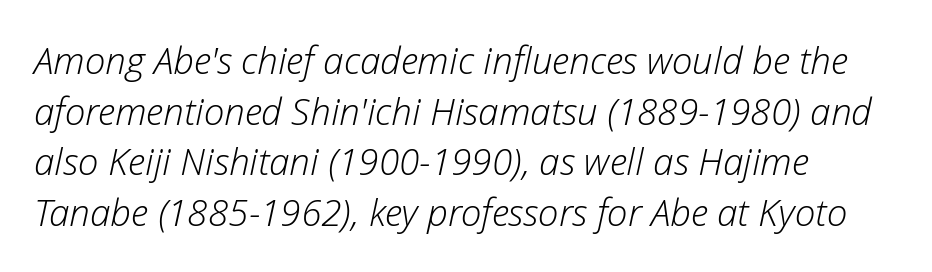
The image shows 37 px light type, italic (leaning right); set left-aligned, normal line spacing (1.37x), normal letter spacing, not underlined; low stroke contrast and a medium x-height.
